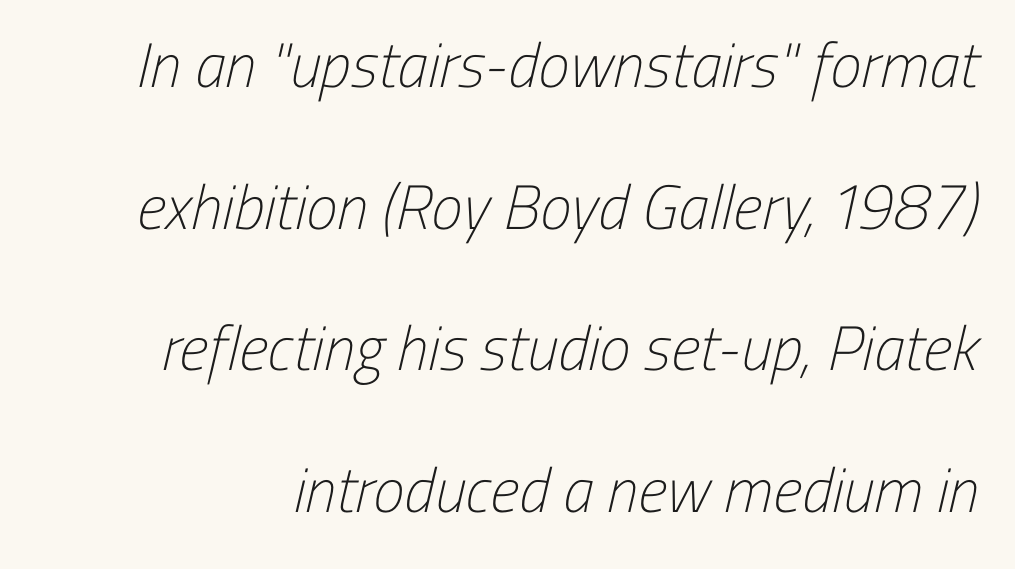
Beneath every word, the page is bare. The text was rendered using a sans face with plain stroke endings. Note the varied advance widths — an 'i' is clearly narrower than an 'm'. This sample uses plain, unmodified letter spacing. Counters stay open thanks to moderate or lighter strokes. Regarding leading, the lines here are spaced well apart.
